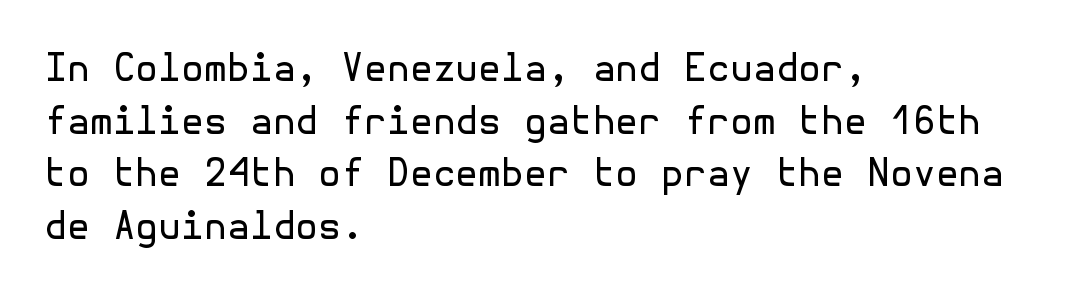
{"serif": "no", "italic": "no", "bold": "no", "weight": "regular", "width": "normal", "x_height": "medium", "underline": "no", "align": "left", "line_spacing": "normal", "line_spacing_ratio": 1.42, "letter_spacing": "normal", "letter_spacing_em": 0.0, "glyph_px": 37}
